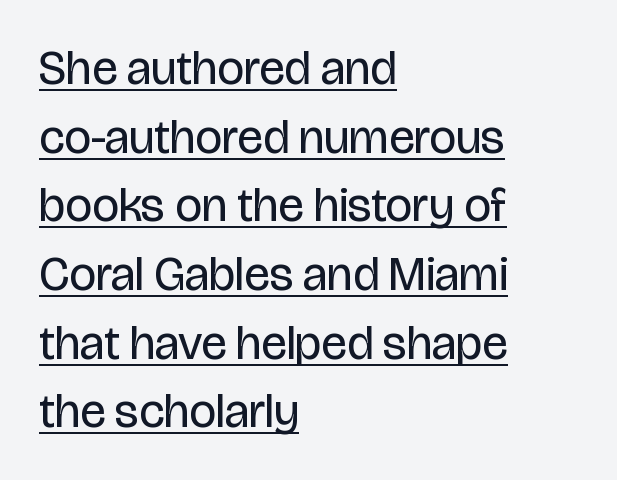
Q: Is the text bold? A: No.
Q: Is the text italic (slanted)? A: No, it is upright.
Q: Is the typeface a serif or a sans-serif typeface? A: Sans-serif.
Q: Is the text underlined? A: Yes.
Q: How is the paragraph aligned? A: Left-aligned.
Q: Is the spacing between letters normal or unusually wide? A: Normal.
Q: Is the spacing between lines tight, normal or loose? A: Normal.
Q: Width (condensed, normal, or wide)? A: Condensed.
Q: Stroke contrast? A: Low.
Q: x-height? A: Large.
Q: Monospaced? A: No.
